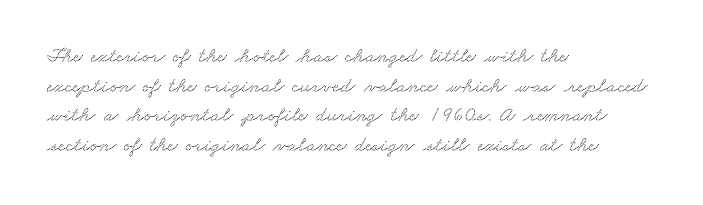
The image shows 21 px text type; set left-aligned, normal line spacing (1.41x), normal letter spacing, not underlined.
